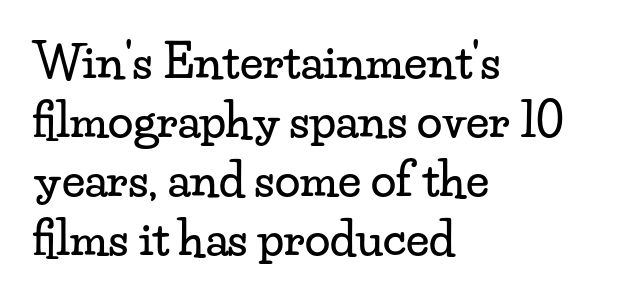
The image shows 46 px wide serif type, upright; set left-aligned, normal line spacing (1.28x), normal letter spacing, not underlined; low stroke contrast and a small x-height.
